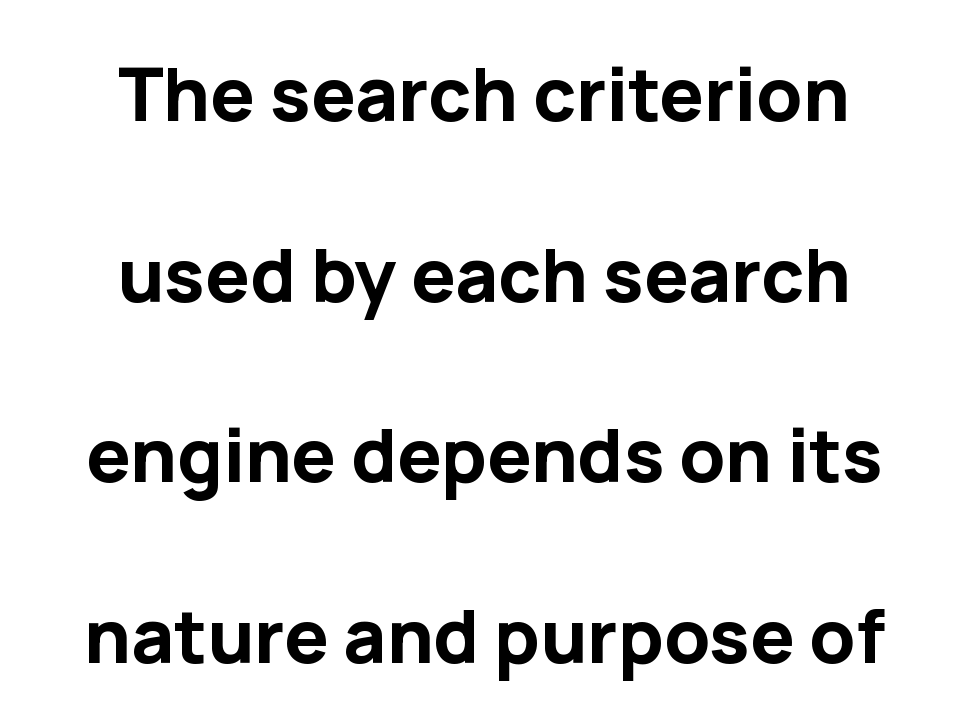
Every character sits straight up, as roman type does. The glyphs have the mass of a bold cut. Here the glyphs are tracked normally, forming tight word shapes. The face used here is a sans, in the tradition of grotesques and geometrics. Each new line begins a long way beneath the previous one.
